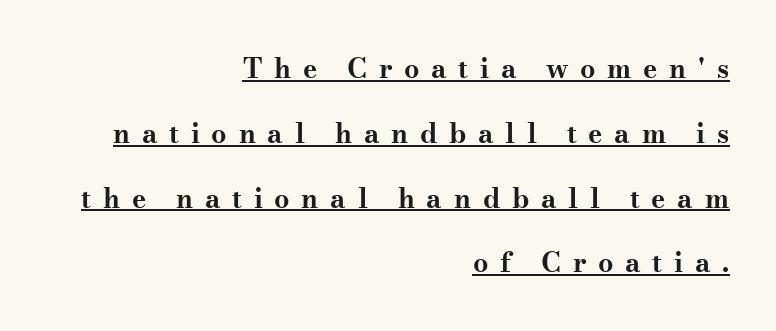
Q: Is the text bold? A: Yes.
Q: Is the text italic (slanted)? A: No, it is upright.
Q: Is the text underlined? A: Yes.
Q: How is the paragraph aligned? A: Right-aligned.
Q: Is the spacing between letters normal or unusually wide? A: Unusually wide.
Q: Is the spacing between lines tight, normal or loose? A: Loose.
